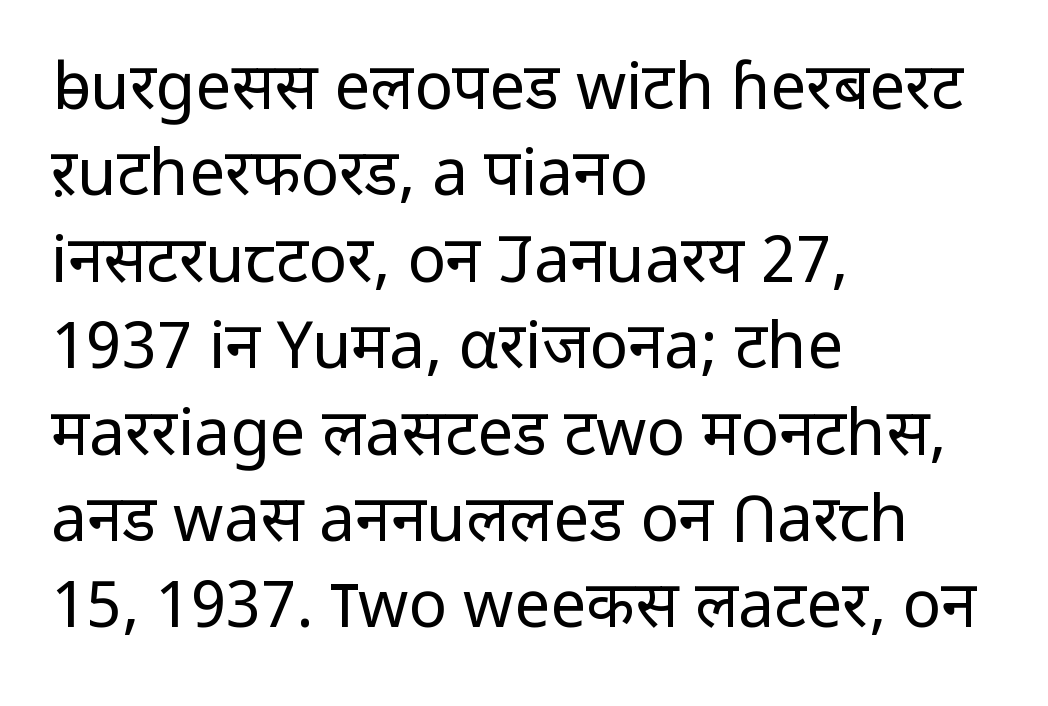
This is not heavy type; no bold has been used. Interline gaps are of average width in this sample. Note the varied advance widths — an 'i' is clearly narrower than an 'm'. The specimen reads as upright at a glance. Compared with typical body copy, the letter spacing here is the same.
